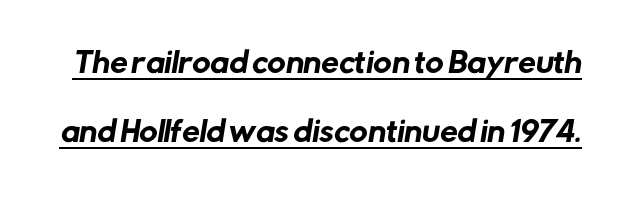
The image shows 28 px sans-serif type; set loose line spacing (2.48x), normal letter spacing, underlined; low stroke contrast and a medium x-height.
